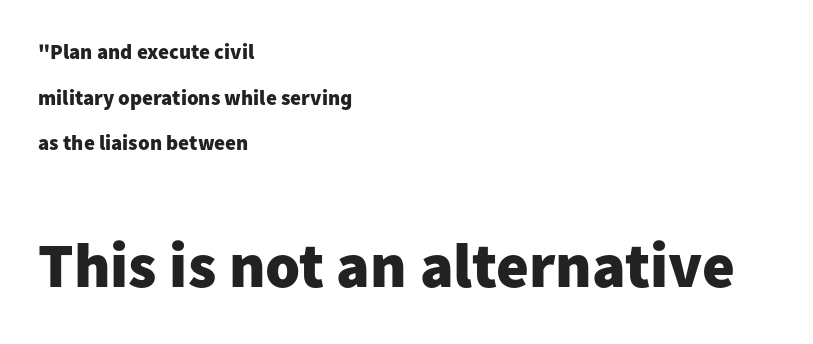
The image shows 63 px heavy sans-serif type, upright; set left-aligned, loose line spacing (2.17x), normal letter spacing, not underlined; the second (bottom) block is 3.0x larger; low stroke contrast and a medium x-height.
